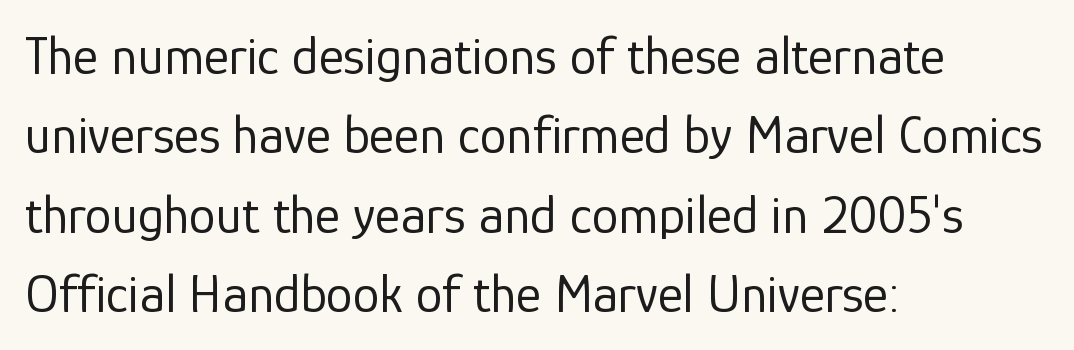
Nothing sits at the stroke ends, so this counts as sans-serif. The line texture is even and compact thanks to regular tracking. The rendering uses natural spacing where letterforms have individual widths. If you measured baseline to baseline, you'd find a middling distance. The rag falls on the right side of this text block.
